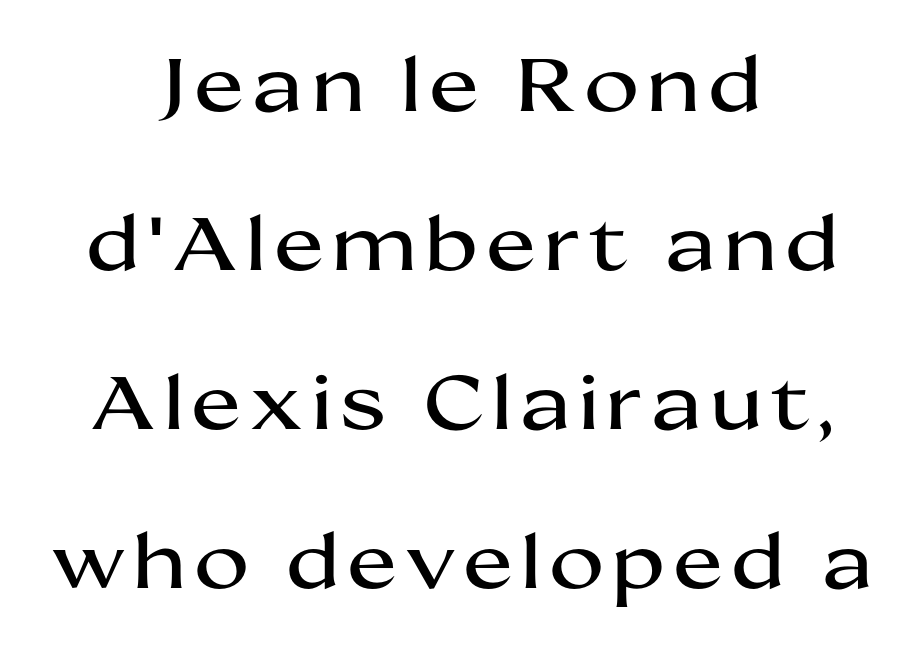
Q: Is the text italic (slanted)? A: No, it is upright.
Q: Is the text underlined? A: No.
Q: How is the paragraph aligned? A: Centered.
Q: Is the spacing between lines tight, normal or loose? A: Loose.
Q: Width (condensed, normal, or wide)? A: Wide.
Q: Stroke contrast? A: Medium.
Q: x-height? A: Medium.
Q: Monospaced? A: No.
